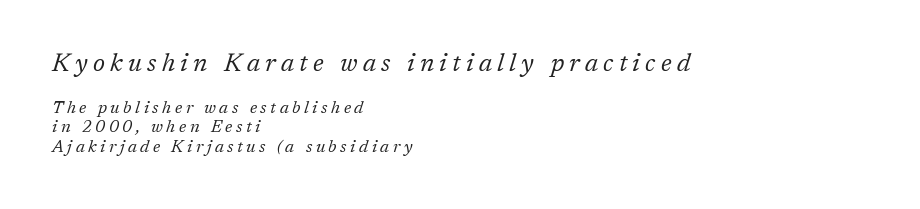
The image shows 25 px text type, italic (leaning right); set left-aligned, tight line spacing (1.13x), unusually wide letter spacing (+0.21 em), not underlined; the first (top) block is 1.47x larger.
